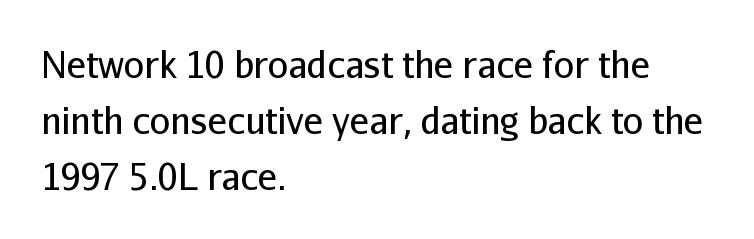
The image shows 36 px regular-weight sans-serif type, upright; set left-aligned, normal line spacing (1.55x), normal letter spacing, not underlined; low stroke contrast and a medium x-height.
